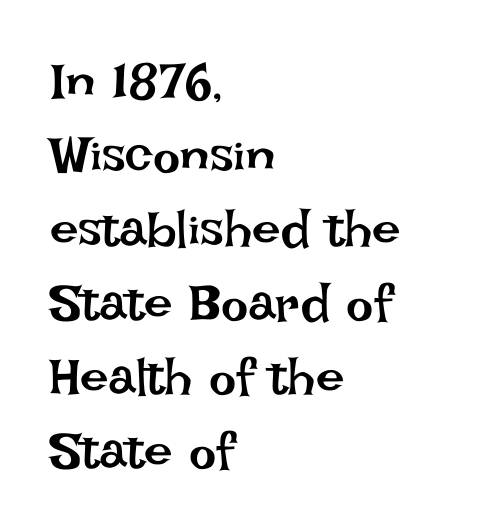
Q: Is the text bold? A: No.
Q: Is the text italic (slanted)? A: No, it is upright.
Q: Is the text underlined? A: No.
Q: How is the paragraph aligned? A: Left-aligned.
Q: Is the spacing between letters normal or unusually wide? A: Normal.
Q: Is the spacing between lines tight, normal or loose? A: Normal.
Q: Width (condensed, normal, or wide)? A: Normal.
Q: Stroke contrast? A: Low.
Q: x-height? A: Large.
Q: Monospaced? A: No.
